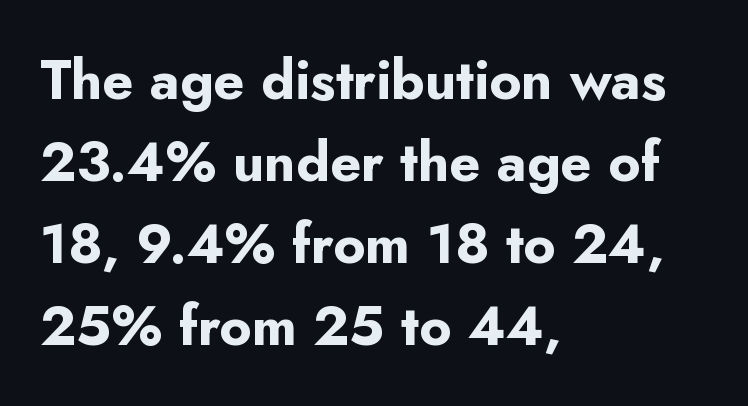
Q: Is the text bold? A: Yes.
Q: Is the text italic (slanted)? A: No, it is upright.
Q: Is the typeface a serif or a sans-serif typeface? A: Sans-serif.
Q: Is the text underlined? A: No.
Q: How is the paragraph aligned? A: Left-aligned.
Q: Is the spacing between letters normal or unusually wide? A: Normal.
Q: Is the spacing between lines tight, normal or loose? A: Normal.
Q: Width (condensed, normal, or wide)? A: Normal.
Q: Stroke contrast? A: Low.
Q: x-height? A: Small.
Q: Monospaced? A: No.
